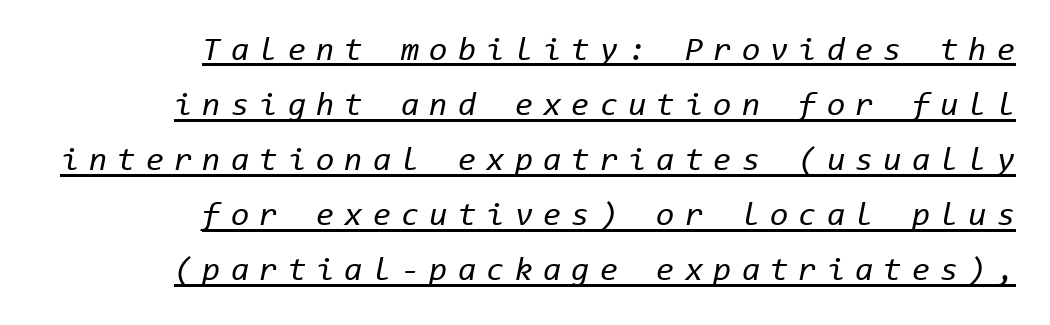
{"italic": "yes", "lean": "right", "slant_degrees": 11, "bold": "no", "weight": "regular", "width": "normal", "stroke_contrast": "low", "x_height": "medium", "monospaced": "yes", "underline": "yes", "align": "right", "line_spacing": "normal", "line_spacing_ratio": 1.67, "letter_spacing": "wide", "letter_spacing_em": 0.31, "glyph_px": 33}
